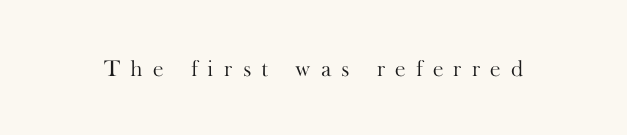
{"italic": "no", "bold": "no", "underline": "no", "letter_spacing": "wide", "letter_spacing_em": 0.45, "glyph_px": 23}
